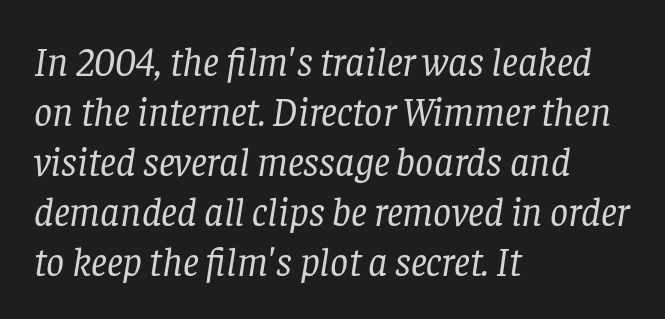
The face looks like a standard text weight, possibly lighter. Observe the serifs anchoring each vertical stroke in this sample. Interline gaps are of average width in this sample. In terms of letterspacing, this is plain default setting. The baseline area is clear. Think of a printed novel: that variable character pitch is what you see here.
